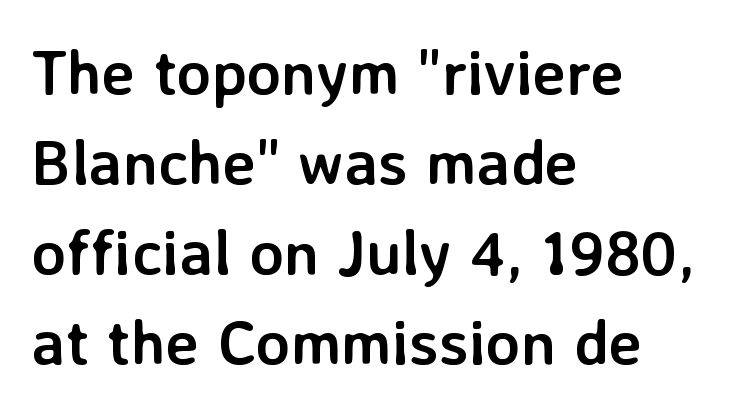
Q: Is the text bold? A: Yes.
Q: Is the text italic (slanted)? A: No, it is upright.
Q: Is the typeface a serif or a sans-serif typeface? A: Sans-serif.
Q: Is the text underlined? A: No.
Q: How is the paragraph aligned? A: Left-aligned.
Q: Is the spacing between letters normal or unusually wide? A: Normal.
Q: Is the spacing between lines tight, normal or loose? A: Normal.
Q: Width (condensed, normal, or wide)? A: Normal.
Q: Stroke contrast? A: Low.
Q: x-height? A: Medium.
Q: Monospaced? A: No.
